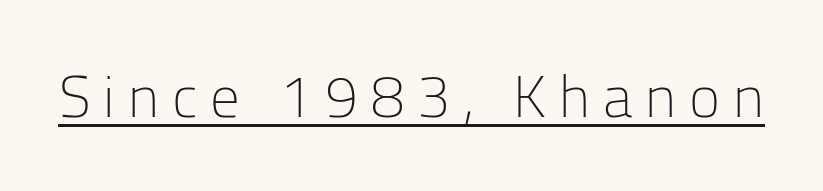
{"serif": "no", "italic": "no", "bold": "no", "weight": "light", "width": "normal", "stroke_contrast": "low", "x_height": "medium", "monospaced": "no", "underline": "yes", "letter_spacing": "wide", "letter_spacing_em": 0.22, "glyph_px": 59}
